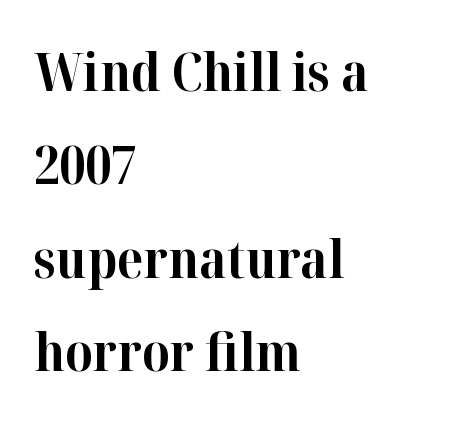
Q: Is the text bold? A: Yes.
Q: Is the text italic (slanted)? A: No, it is upright.
Q: Is the typeface a serif or a sans-serif typeface? A: Serif.
Q: Is the text underlined? A: No.
Q: How is the paragraph aligned? A: Left-aligned.
Q: Is the spacing between letters normal or unusually wide? A: Normal.
Q: Width (condensed, normal, or wide)? A: Normal.
Q: Stroke contrast? A: High.
Q: x-height? A: Medium.
Q: Monospaced? A: No.
